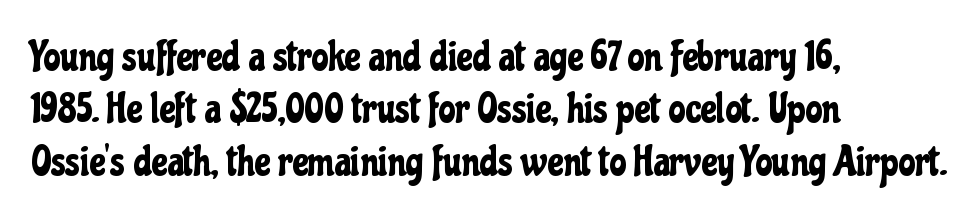
The image shows 42 px condensed sans-serif type, upright; set left-aligned, normal line spacing (1.25x), normal letter spacing, not underlined; low stroke contrast and a medium x-height.
